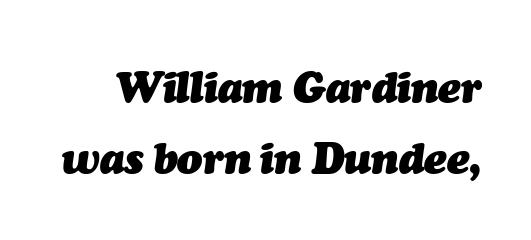
The image shows 42 px heavy type, italic (leaning right); set normal line spacing (1.69x), normal letter spacing, not underlined; medium stroke contrast and a medium x-height.
